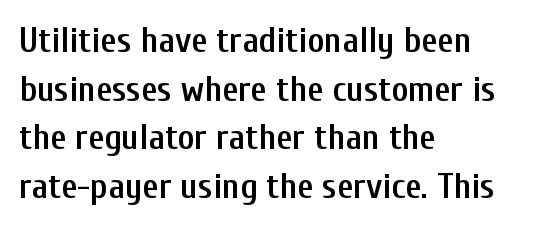
{"serif": "no", "italic": "no", "bold": "semi", "weight": "semibold", "width": "condensed", "stroke_contrast": "low", "x_height": "medium", "monospaced": "no", "underline": "no", "align": "left", "line_spacing": "normal", "line_spacing_ratio": 1.35, "letter_spacing": "normal", "letter_spacing_em": 0.0, "glyph_px": 36}
